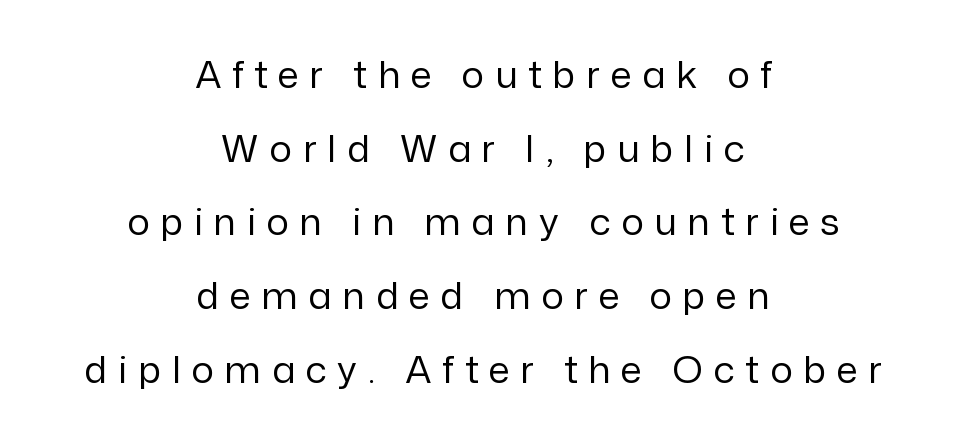
{"serif": "no", "italic": "no", "bold": "no", "weight": "regular", "width": "normal", "stroke_contrast": "low", "x_height": "medium", "monospaced": "no", "underline": "no", "align": "center", "line_spacing": "loose", "line_spacing_ratio": 1.94, "letter_spacing": "wide", "letter_spacing_em": 0.28, "glyph_px": 38}
